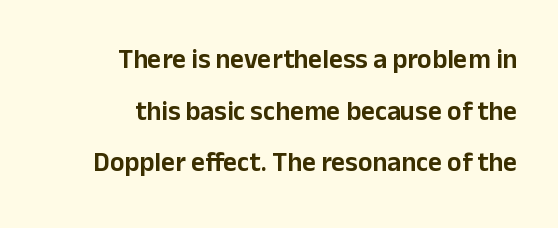
{"italic": "no", "underline": "no", "align": "right", "line_spacing": "loose", "line_spacing_ratio": 1.91, "letter_spacing": "normal", "letter_spacing_em": 0.0, "glyph_px": 27}
